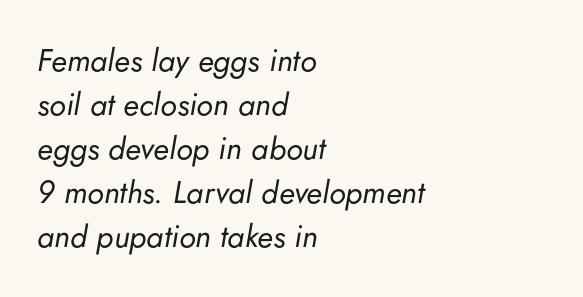
The image shows 31 px regular-weight type, italic (leaning right); set left-aligned, normal line spacing (1.42x), normal letter spacing, not underlined; low stroke contrast and a small x-height.
